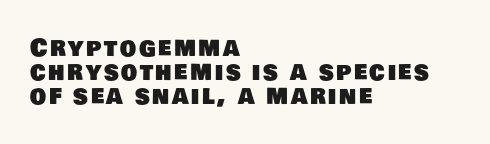
The image shows 23 px text type; set left-aligned, tight line spacing (1.04x), not underlined.
